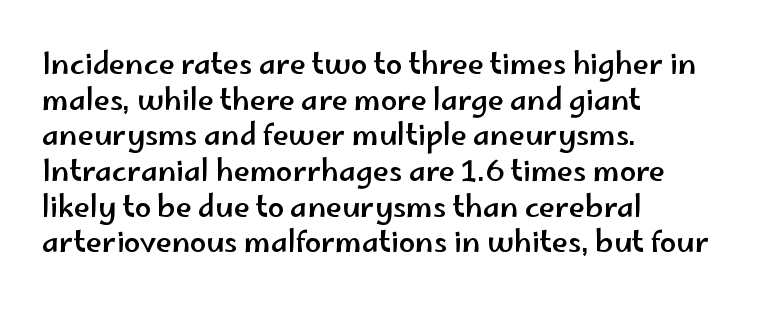
The designer went with a sans here, leaving each stem footless. The letterforms sit shoulder to shoulder at normal distance. If you drew a ruler down the left edge, every line would touch it. Looks like regular typesetting: each glyph gets only the width it needs.
